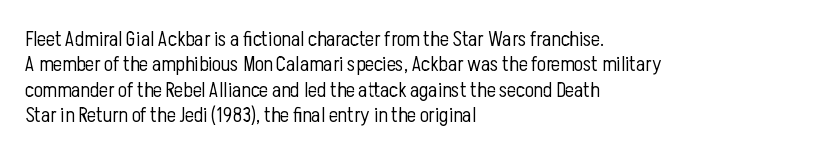
A bare baseline throughout the passage. Line beginnings align vertically; line endings do not. This sample uses plain, unmodified letter spacing. Posture: straight, roman, zero tilt. Is this a heavy cut? Hardly; it is regular or lighter.
